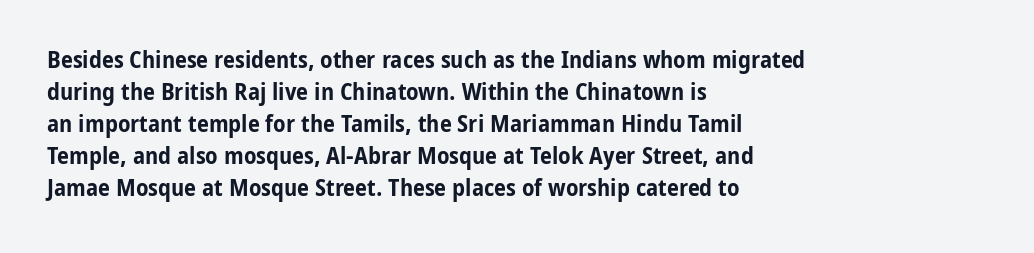
Q: Is the text bold? A: Yes.
Q: Is the text italic (slanted)? A: No, it is upright.
Q: Is the text underlined? A: No.
Q: How is the paragraph aligned? A: Left-aligned.
Q: Is the spacing between letters normal or unusually wide? A: Normal.
Q: Is the spacing between lines tight, normal or loose? A: Normal.
